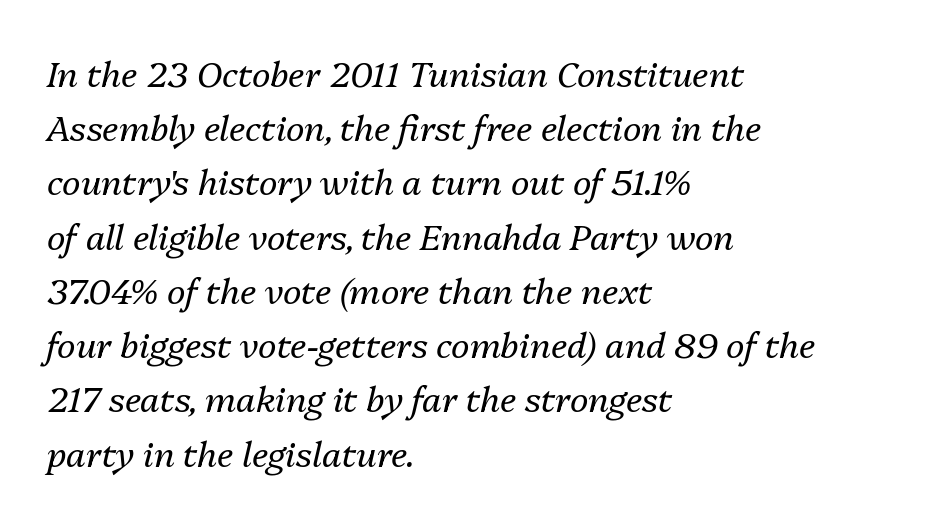
The letterforms sit at book weight or below. The gaps between neighbouring characters are ordinary and unremarkable. The paragraph has a hard left edge and a soft right edge. Regular leading.
